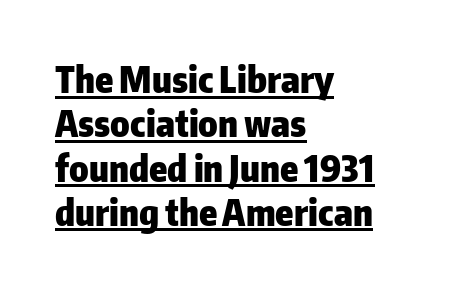
The image shows 36 px heavy sans-serif type, upright; set left-aligned, line spacing 1.23x, normal letter spacing, underlined; low stroke contrast and a medium x-height.
